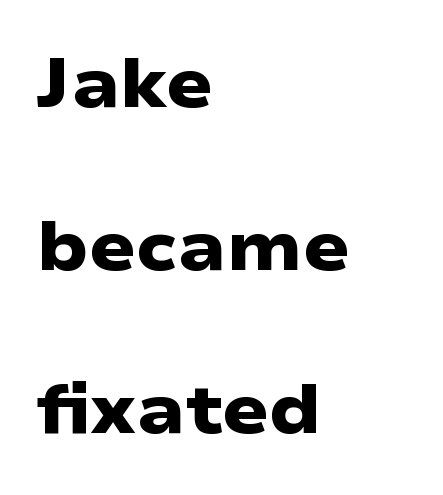
Q: Is the text bold? A: Yes.
Q: Is the typeface a serif or a sans-serif typeface? A: Sans-serif.
Q: Is the text underlined? A: No.
Q: How is the paragraph aligned? A: Left-aligned.
Q: Is the spacing between letters normal or unusually wide? A: Normal.
Q: Is the spacing between lines tight, normal or loose? A: Loose.
Q: Width (condensed, normal, or wide)? A: Wide.
Q: Stroke contrast? A: Low.
Q: x-height? A: Medium.
Q: Monospaced? A: No.
